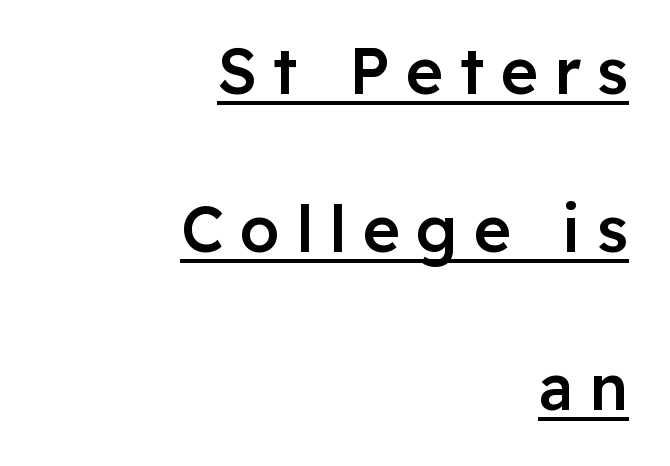
The image shows 64 px semibold sans-serif type, upright; set right-aligned, loose line spacing (2.47x), unusually wide letter spacing (+0.25 em), underlined; low stroke contrast and a medium x-height.
